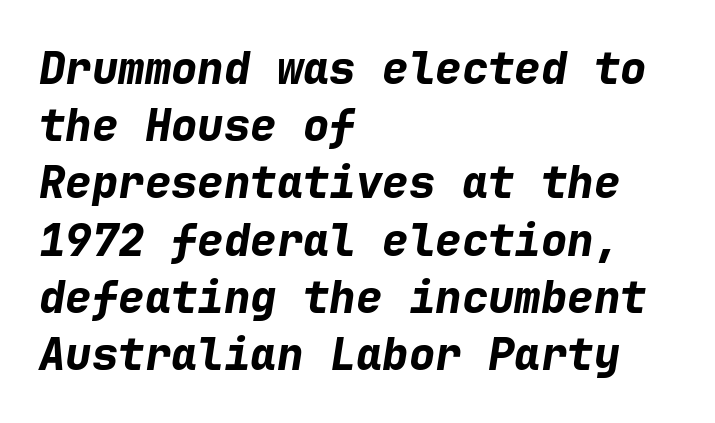
The image shows 44 px bold type, italic (leaning right), monospaced; set left-aligned, normal line spacing (1.3x), normal letter spacing, not underlined; low stroke contrast and a medium x-height.
